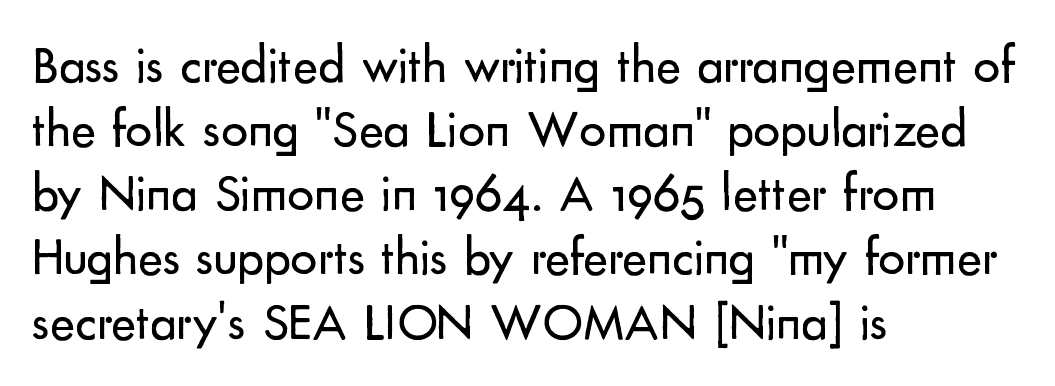
The image shows 53 px regular-weight sans-serif type, upright; set left-aligned, line spacing 1.21x, normal letter spacing, not underlined; low stroke contrast and a small x-height.
